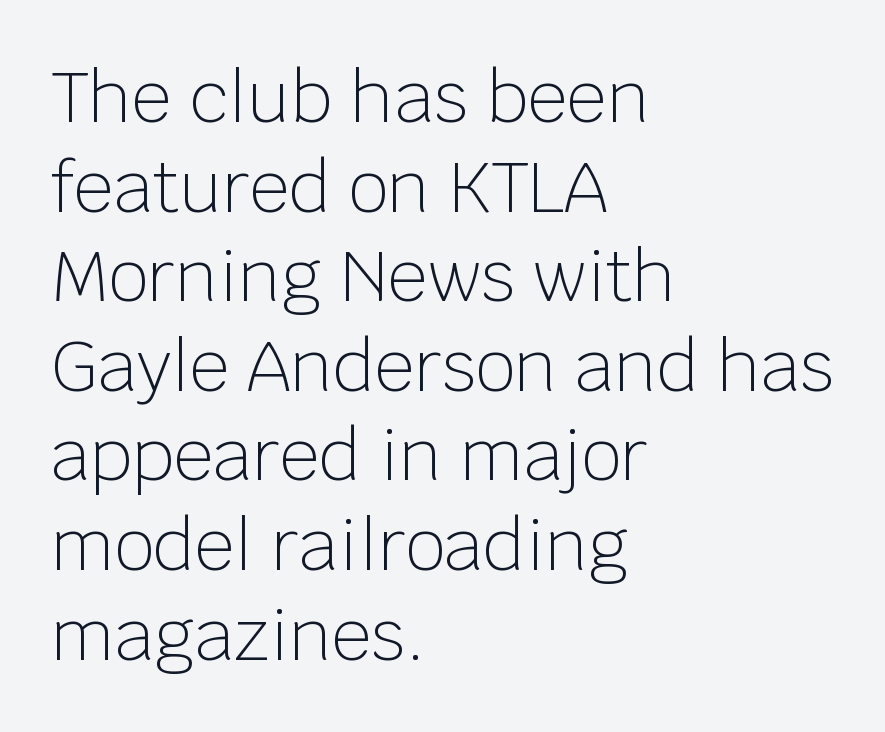
The image shows 70 px light sans-serif type, upright; set left-aligned, normal line spacing (1.28x), normal letter spacing, not underlined; low stroke contrast and a large x-height.
